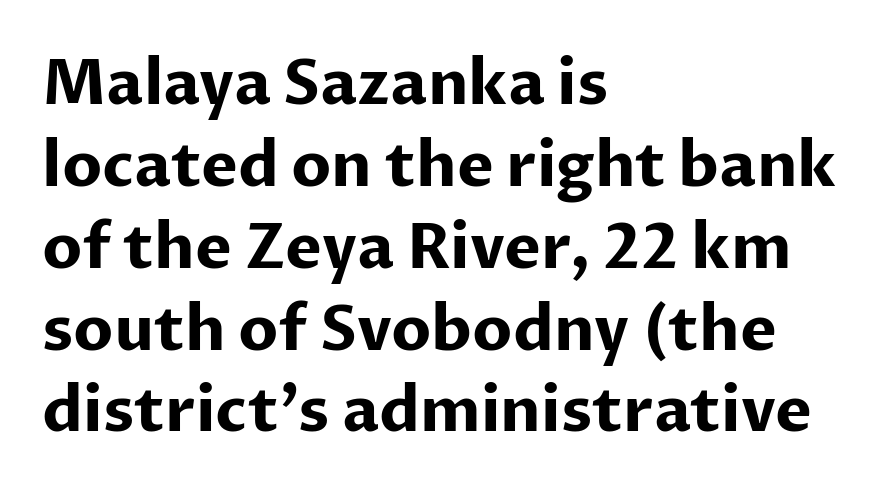
{"serif": "no", "italic": "no", "bold": "yes", "weight": "bold", "width": "normal", "stroke_contrast": "low", "x_height": "medium", "monospaced": "no", "underline": "no", "align": "left", "line_spacing": "normal", "line_spacing_ratio": 1.32, "letter_spacing": "normal", "letter_spacing_em": 0.0, "glyph_px": 62}
